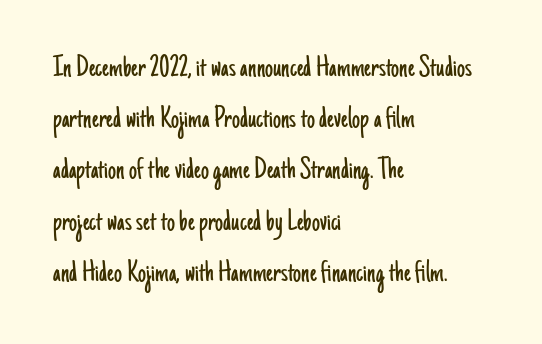
This rendering employs a face without finishing strokes, i.e., a sans-serif. Weight: in the light-to-regular range. Decoration check: the copy has no underline. Rows of type keep a routine distance in the vertical direction. The type sits square on the baseline with zero lean.
